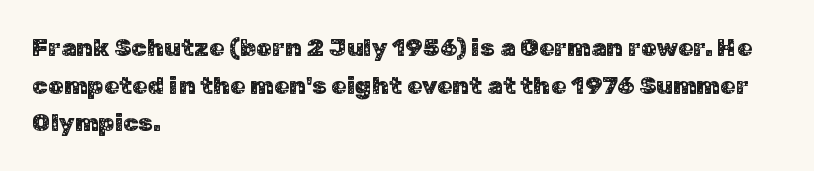
{"italic": "no", "underline": "no", "align": "left", "line_spacing": "normal", "line_spacing_ratio": 1.51, "letter_spacing": "normal", "letter_spacing_em": 0.0, "glyph_px": 25}
